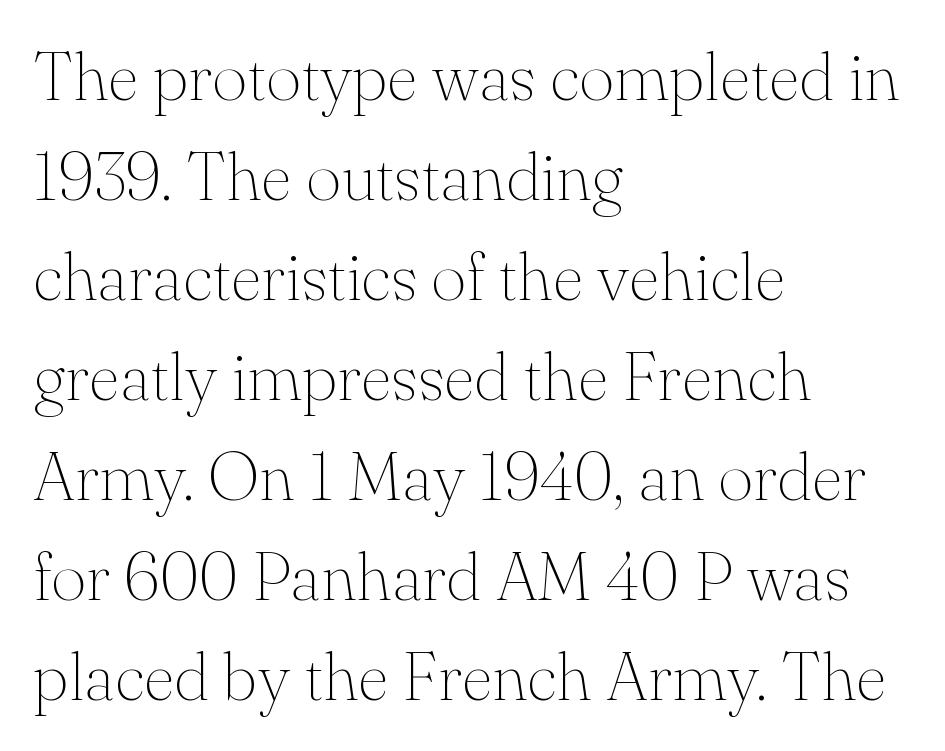
The image shows 68 px thin serif type, upright; set left-aligned, normal line spacing (1.47x), normal letter spacing, not underlined; medium stroke contrast and a small x-height.
